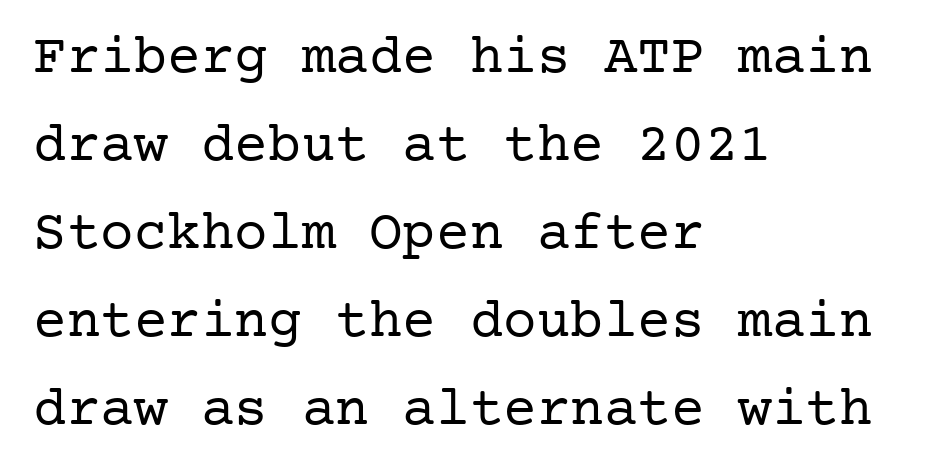
Q: Is the text bold? A: No.
Q: Is the text italic (slanted)? A: No, it is upright.
Q: Is the typeface a serif or a sans-serif typeface? A: Serif.
Q: Is the text underlined? A: No.
Q: How is the paragraph aligned? A: Left-aligned.
Q: Is the spacing between letters normal or unusually wide? A: Normal.
Q: Is the spacing between lines tight, normal or loose? A: Normal.
Q: Width (condensed, normal, or wide)? A: Normal.
Q: Stroke contrast? A: Low.
Q: x-height? A: Medium.
